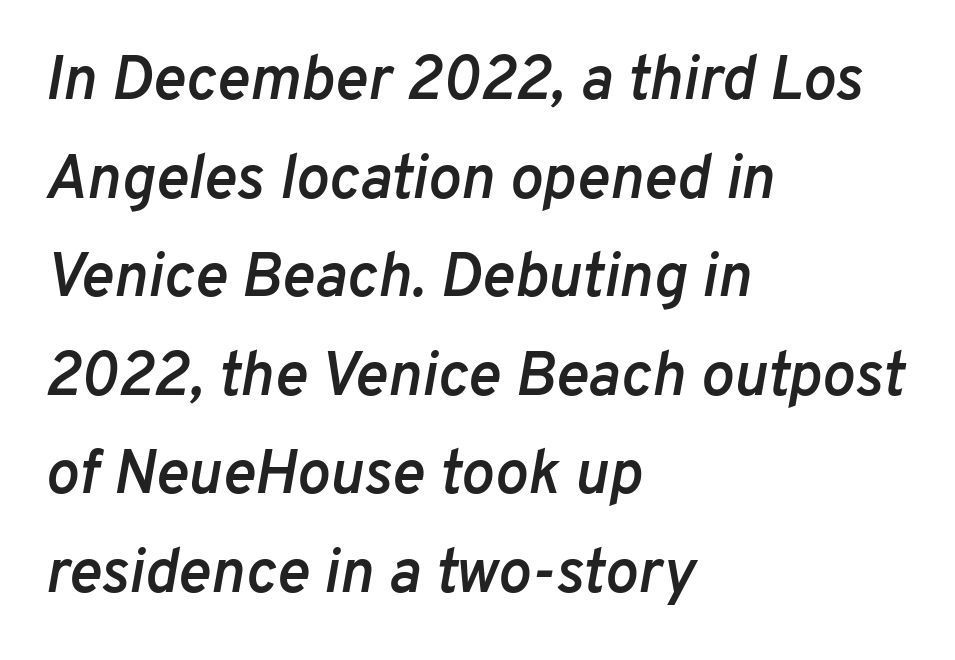
The image shows 62 px semibold type, italic (leaning right); set left-aligned, normal line spacing (1.59x), normal letter spacing, not underlined; low stroke contrast and a medium x-height.
